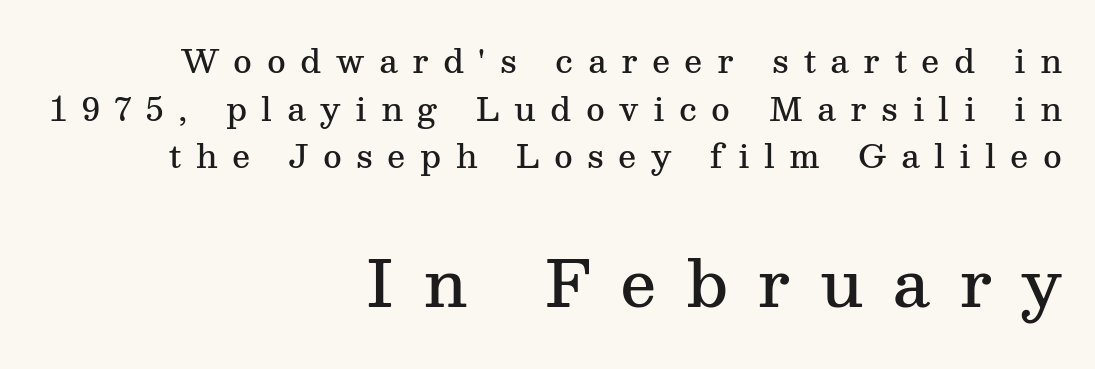
Q: Is the text bold? A: Semi-bold.
Q: Is the text italic (slanted)? A: No, it is upright.
Q: Is the typeface a serif or a sans-serif typeface? A: Serif.
Q: Is the text underlined? A: No.
Q: How is the paragraph aligned? A: Right-aligned.
Q: Is the spacing between letters normal or unusually wide? A: Unusually wide.
Q: Is the spacing between lines tight, normal or loose? A: Normal.
Q: Which block of text is set in a larger size, the first (top) or the second (bottom)? A: The second (bottom) one.
Q: Width (condensed, normal, or wide)? A: Normal.
Q: Stroke contrast? A: Medium.
Q: x-height? A: Medium.
Q: Monospaced? A: No.
